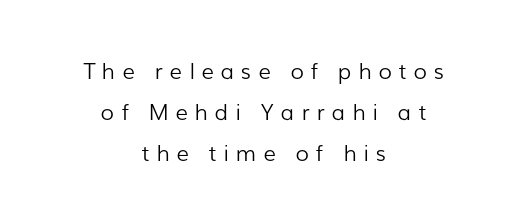
Q: Is the text bold? A: No.
Q: Is the text italic (slanted)? A: No, it is upright.
Q: Is the text underlined? A: No.
Q: How is the paragraph aligned? A: Centered.
Q: Is the spacing between letters normal or unusually wide? A: Unusually wide.
